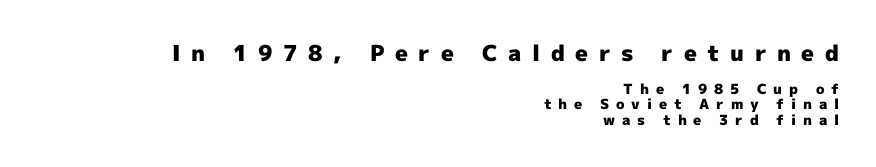
The image shows 22 px bold type, upright; set right-aligned, tight line spacing (1.08x), unusually wide letter spacing (+0.48 em), not underlined; the first (top) block is 1.57x larger.
